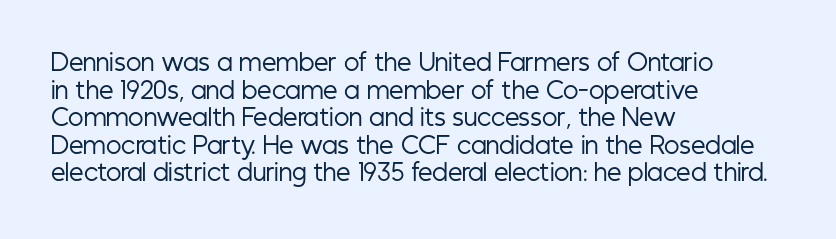
{"italic": "no", "bold": "no", "underline": "no", "align": "left", "line_spacing_ratio": 1.2, "letter_spacing": "normal", "letter_spacing_em": 0.0, "glyph_px": 23}
